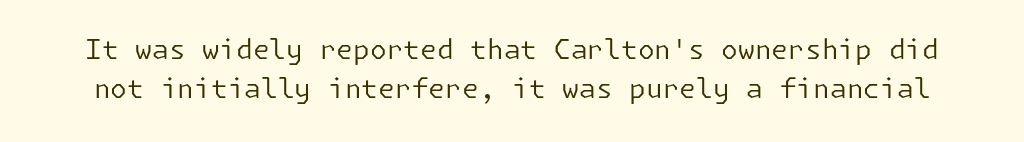
Summary of weight: not heavy and not bold. The specimen omits any rule beneath the text block's lines. The passage shown has conventional tracking throughout. The lines sit at an ordinary, default distance from one another. Posture: upright roman.
